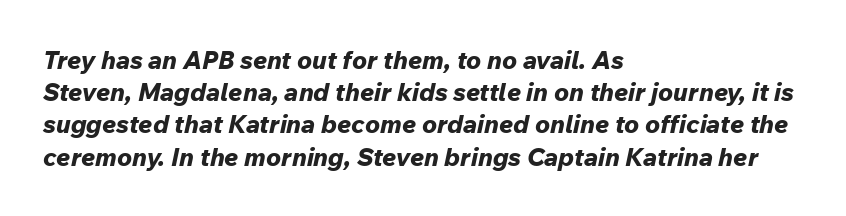
{"italic": "yes", "lean": "right", "slant_degrees": 12, "bold": "yes", "underline": "no", "align": "left", "line_spacing": "normal", "line_spacing_ratio": 1.29, "letter_spacing": "normal", "letter_spacing_em": 0.0, "glyph_px": 25}
